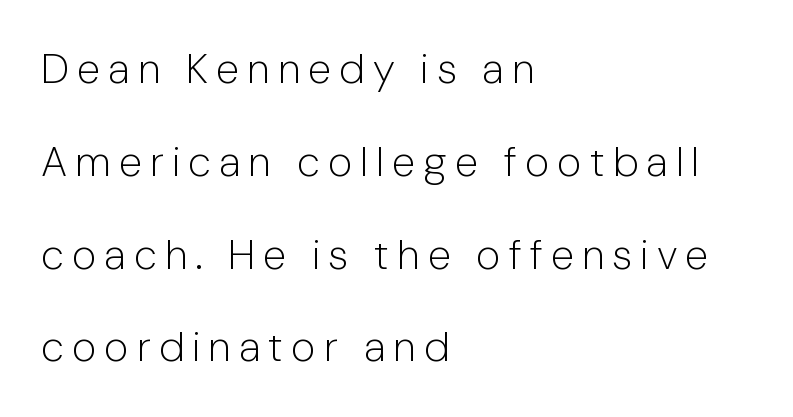
The image shows 42 px light sans-serif type, upright; set left-aligned, loose line spacing (2.21x), not underlined; low stroke contrast and a medium x-height.
